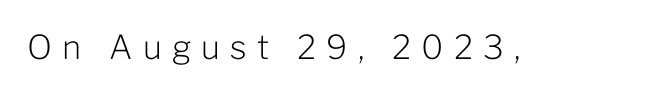
The image shows 33 px light sans-serif type, upright; set unusually wide letter spacing (+0.31 em), not underlined; low stroke contrast and a medium x-height.
